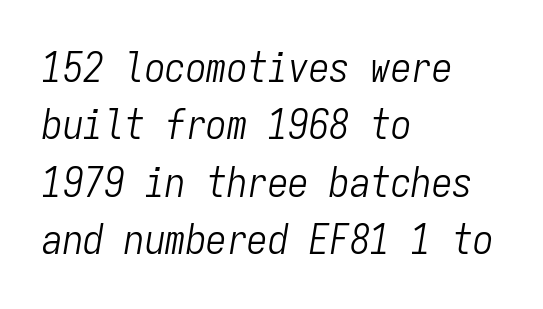
The image shows 41 px light, condensed type, italic (leaning right), monospaced; set left-aligned, normal line spacing (1.4x), normal letter spacing, not underlined; low stroke contrast and a medium x-height.
